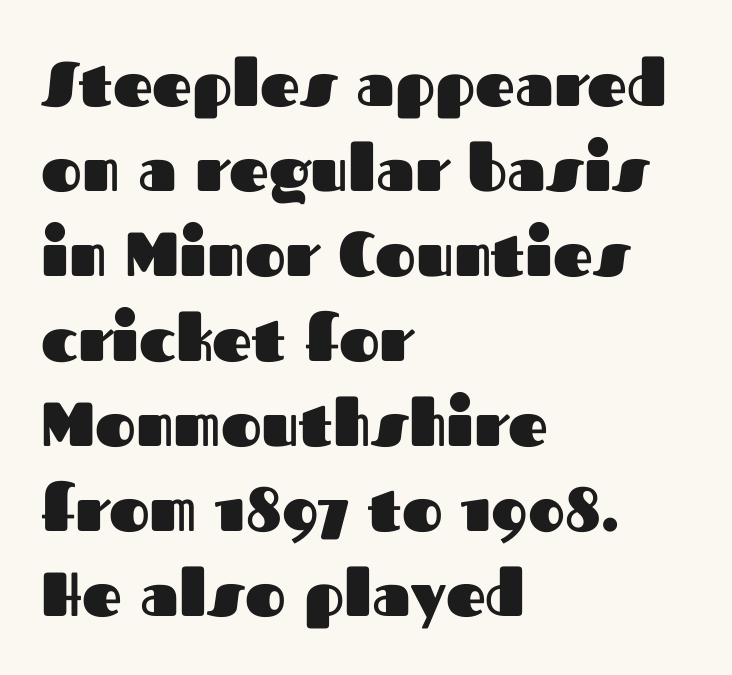
The letters sit at their default tracking, neither squeezed nor spread. Chunky letters — that's bold for sure. The rendering uses natural spacing where letterforms have individual widths. One-word summary of the alignment: left. These lines are composed in type without serifs.
